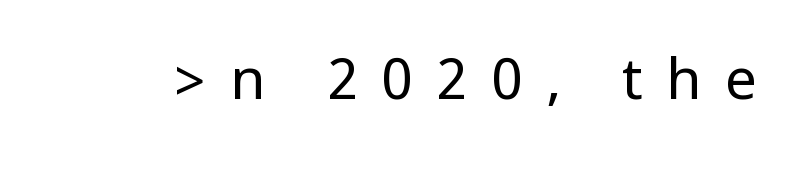
{"serif": "no", "italic": "no", "bold": "no", "weight": "regular", "width": "condensed", "stroke_contrast": "low", "underline": "no", "letter_spacing": "wide", "letter_spacing_em": 0.41, "glyph_px": 57}
